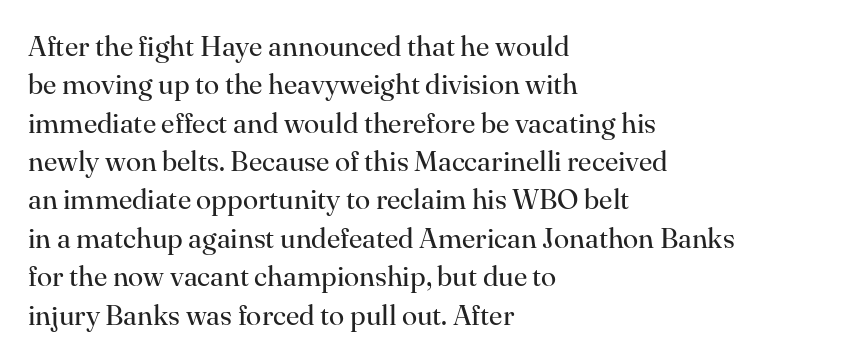
Q: Is the text bold? A: No.
Q: Is the text italic (slanted)? A: No, it is upright.
Q: Is the typeface a serif or a sans-serif typeface? A: Serif.
Q: Is the text underlined? A: No.
Q: How is the paragraph aligned? A: Left-aligned.
Q: Is the spacing between letters normal or unusually wide? A: Normal.
Q: Is the spacing between lines tight, normal or loose? A: Normal.
Q: Width (condensed, normal, or wide)? A: Normal.
Q: Stroke contrast? A: High.
Q: x-height? A: Small.
Q: Monospaced? A: No.
